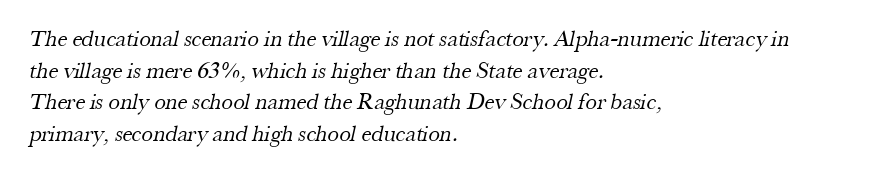
Q: Is the text bold? A: No.
Q: Is the text underlined? A: No.
Q: How is the paragraph aligned? A: Left-aligned.
Q: Is the spacing between letters normal or unusually wide? A: Normal.
Q: Is the spacing between lines tight, normal or loose? A: Normal.
